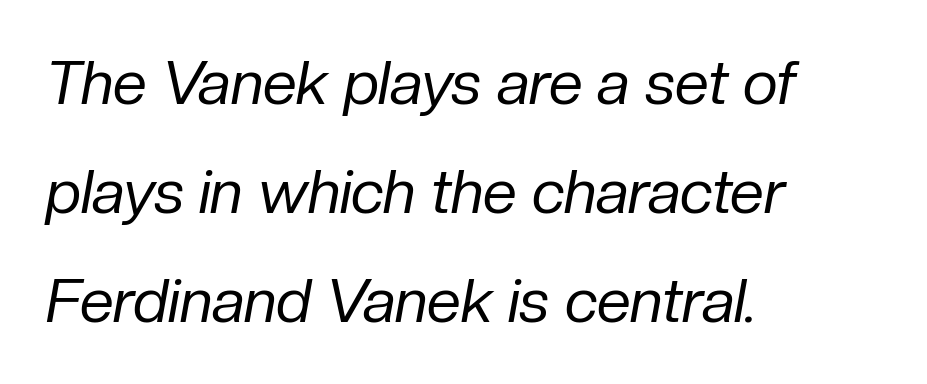
{"italic": "yes", "lean": "right", "slant_degrees": 10, "bold": "no", "weight": "regular", "width": "normal", "stroke_contrast": "low", "x_height": "medium", "monospaced": "no", "underline": "no", "align": "left", "line_spacing_ratio": 1.79, "letter_spacing": "normal", "letter_spacing_em": 0.0, "glyph_px": 61}
